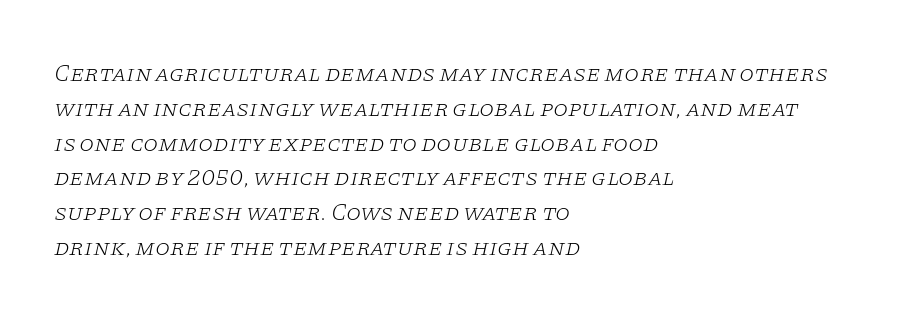
Slanted lettering throughout. Line starts are locked; line ends wander. The block of text has a typical density, with ordinary space between rows. Nobody drew a line under any word here. Weight: not bold — regular or lighter. Inter-character spacing is left at the font's built-in metrics.
